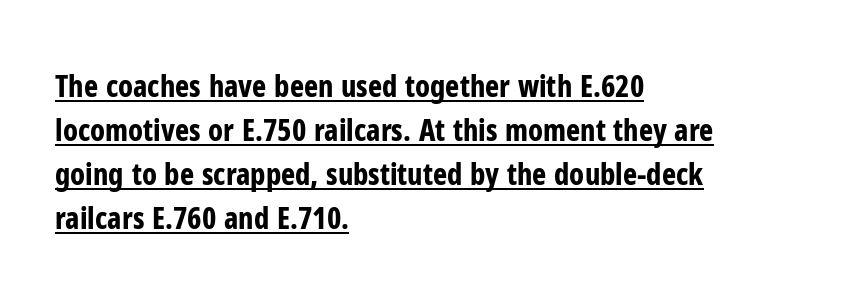
{"serif": "no", "italic": "no", "bold": "yes", "weight": "bold", "width": "condensed", "stroke_contrast": "low", "x_height": "medium", "monospaced": "no", "underline": "yes", "align": "left", "line_spacing": "normal", "line_spacing_ratio": 1.47, "letter_spacing": "normal", "letter_spacing_em": 0.0, "glyph_px": 30}
